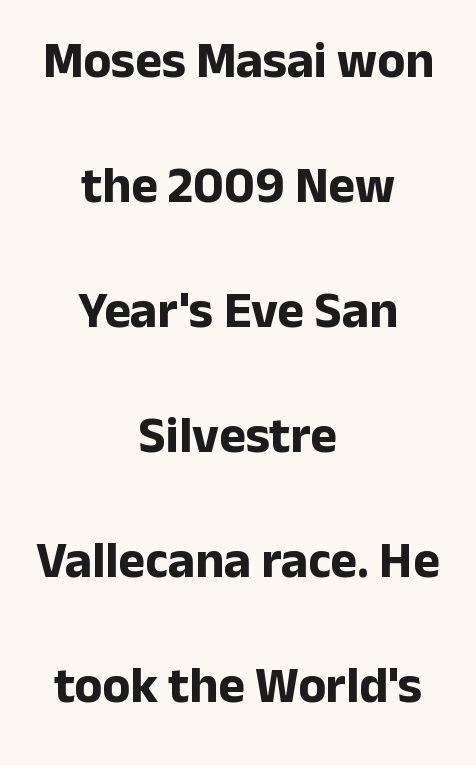
The image shows 51 px bold sans-serif type, upright; set centered, loose line spacing (2.45x), normal letter spacing, not underlined; low stroke contrast and a medium x-height.
